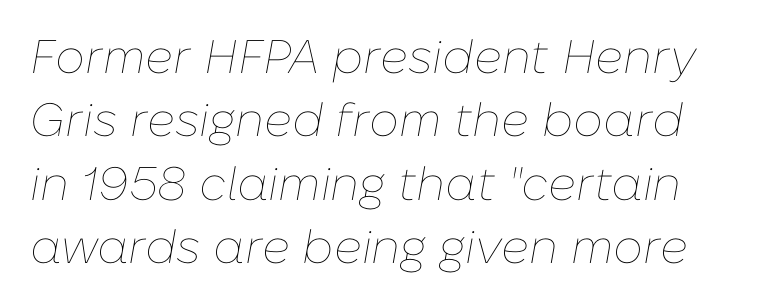
Q: Is the text bold? A: No.
Q: Is the text italic (slanted)? A: Yes, it leans right by about 10 degrees.
Q: Is the text underlined? A: No.
Q: Is the spacing between letters normal or unusually wide? A: Normal.
Q: Is the spacing between lines tight, normal or loose? A: Normal.
Q: Width (condensed, normal, or wide)? A: Normal.
Q: Stroke contrast? A: Low.
Q: x-height? A: Medium.
Q: Monospaced? A: No.
